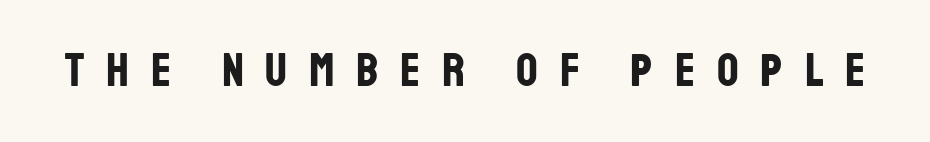
The image shows 47 px bold, condensed sans-serif type, upright; set unusually wide letter spacing (+0.47 em), not underlined; low stroke contrast and a large x-height.
